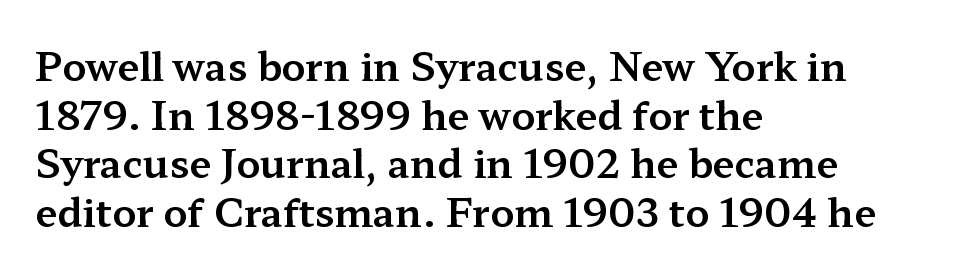
{"serif": "yes", "italic": "no", "width": "wide", "stroke_contrast": "medium", "x_height": "medium", "monospaced": "no", "underline": "no", "align": "left", "line_spacing": "normal", "line_spacing_ratio": 1.25, "letter_spacing": "normal", "letter_spacing_em": 0.0, "glyph_px": 39}
